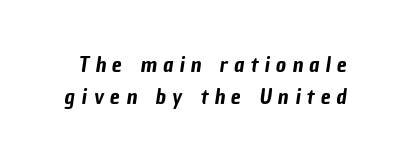
{"underline": "no", "line_spacing": "normal", "line_spacing_ratio": 1.44, "letter_spacing": "wide", "letter_spacing_em": 0.29, "glyph_px": 22}
